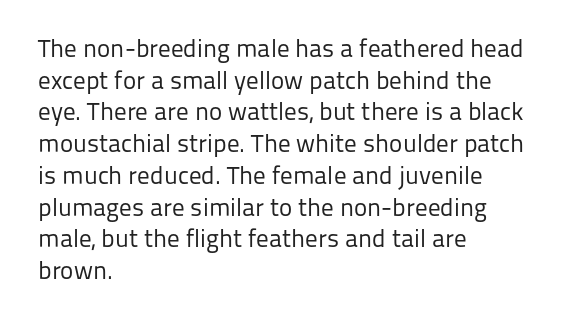
Q: Is the text bold? A: No.
Q: Is the text italic (slanted)? A: No, it is upright.
Q: Is the text underlined? A: No.
Q: How is the paragraph aligned? A: Left-aligned.
Q: Is the spacing between letters normal or unusually wide? A: Normal.
Q: Is the spacing between lines tight, normal or loose? A: Normal.
